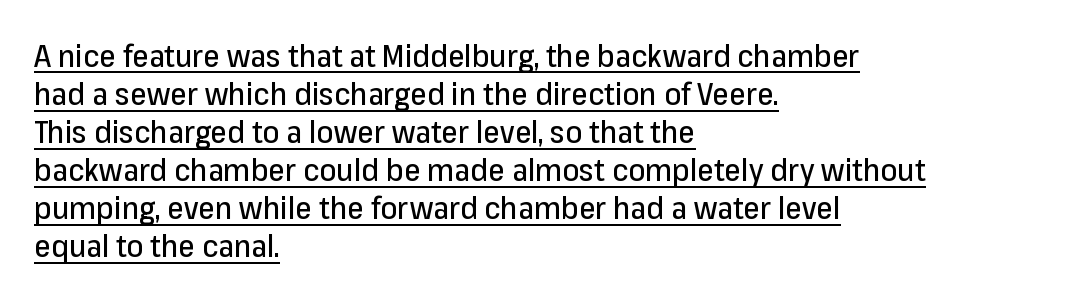
Q: Is the text italic (slanted)? A: No, it is upright.
Q: Is the typeface a serif or a sans-serif typeface? A: Sans-serif.
Q: Is the text underlined? A: Yes.
Q: How is the paragraph aligned? A: Left-aligned.
Q: Is the spacing between letters normal or unusually wide? A: Normal.
Q: Is the spacing between lines tight, normal or loose? A: Normal.
Q: Width (condensed, normal, or wide)? A: Normal.
Q: Stroke contrast? A: Low.
Q: x-height? A: Medium.
Q: Monospaced? A: No.
